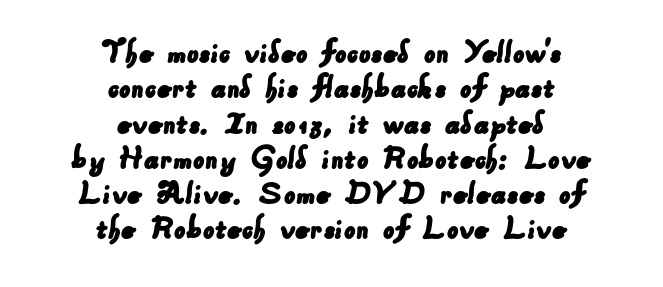
{"serif": "no", "width": "normal", "stroke_contrast": "low", "x_height": "small", "monospaced": "no", "underline": "no", "align": "center", "line_spacing": "tight", "line_spacing_ratio": 0.98, "letter_spacing": "normal", "letter_spacing_em": 0.0, "glyph_px": 36}
